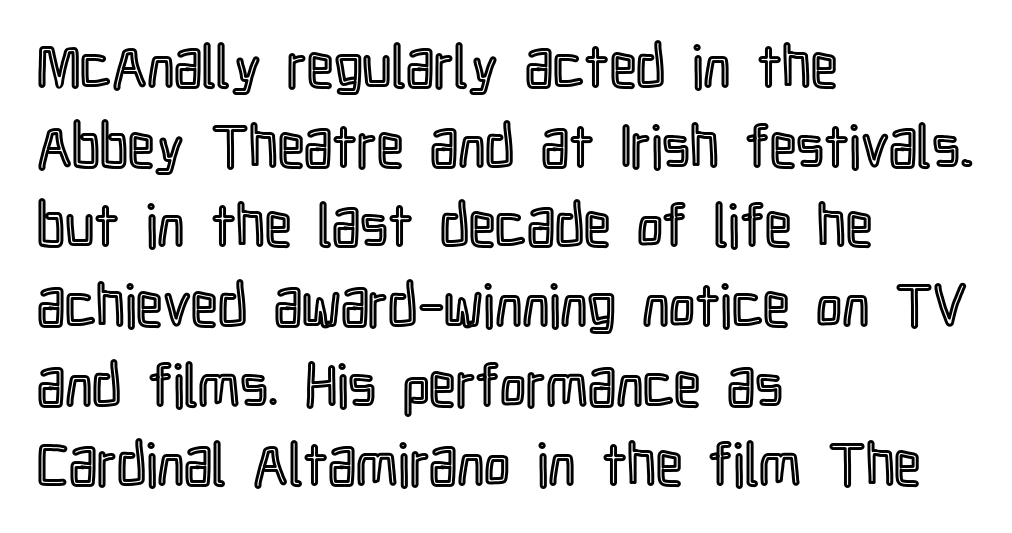
Do the characters align in a grid? No, the font is proportional. These lines keep a tight, regular rhythm from letter to letter. Beneath every word, the page is bare. In terms of leading, this rendering sits right in the middle.
